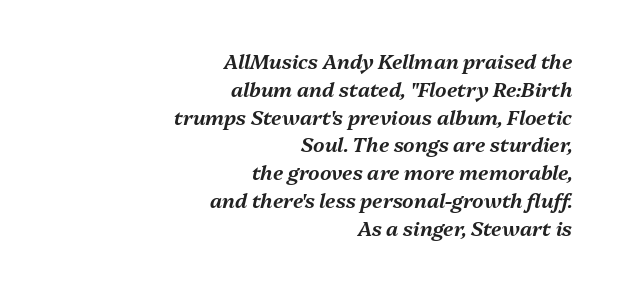
The image shows 20 px text type, italic (leaning right); set right-aligned, normal line spacing (1.39x), normal letter spacing, not underlined.
